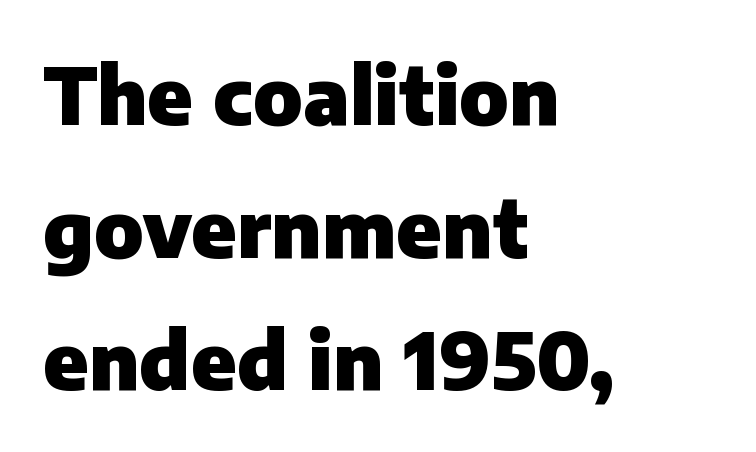
{"serif": "no", "italic": "no", "bold": "yes", "weight": "heavy", "width": "normal", "stroke_contrast": "low", "x_height": "medium", "monospaced": "no", "underline": "no", "align": "left", "line_spacing": "normal", "line_spacing_ratio": 1.68, "letter_spacing": "normal", "letter_spacing_em": 0.0, "glyph_px": 79}
